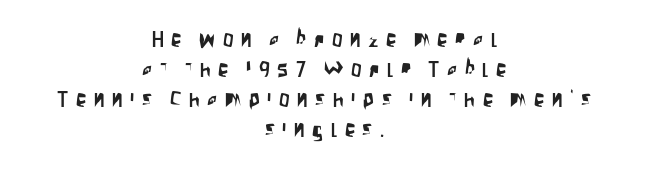
{"italic": "no", "underline": "no", "align": "center", "line_spacing": "normal", "line_spacing_ratio": 1.43, "letter_spacing": "wide", "letter_spacing_em": 0.36, "glyph_px": 21}
